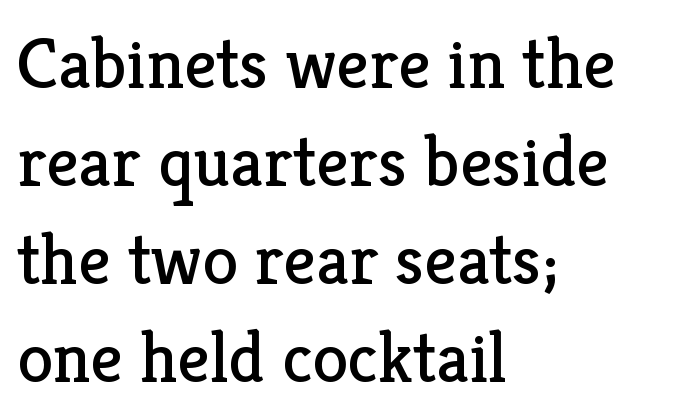
Q: Is the text bold? A: No.
Q: Is the text italic (slanted)? A: No, it is upright.
Q: Is the typeface a serif or a sans-serif typeface? A: Serif.
Q: Is the text underlined? A: No.
Q: How is the paragraph aligned? A: Left-aligned.
Q: Is the spacing between letters normal or unusually wide? A: Normal.
Q: Is the spacing between lines tight, normal or loose? A: Normal.
Q: Width (condensed, normal, or wide)? A: Normal.
Q: Stroke contrast? A: Low.
Q: x-height? A: Medium.
Q: Monospaced? A: No.
